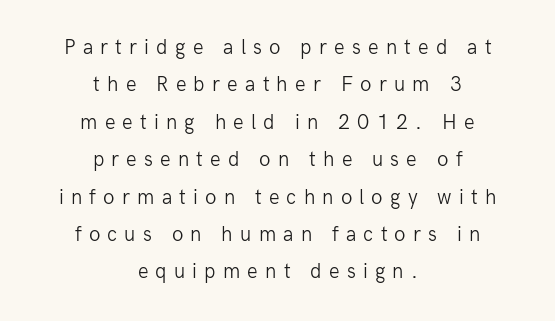
The image shows 21 px text type, upright; set centered, line spacing 1.78x, unusually wide letter spacing (+0.34 em), not underlined.
